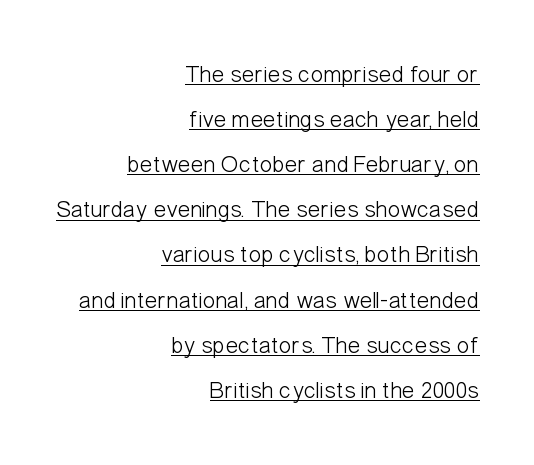
Weight: in the light-to-regular range. Nope, not italic — everything's standing straight. Casual observation: everything's shoved over to the right. The typesetter has applied underlining to the passage shown. Short note: letters normally spaced.
